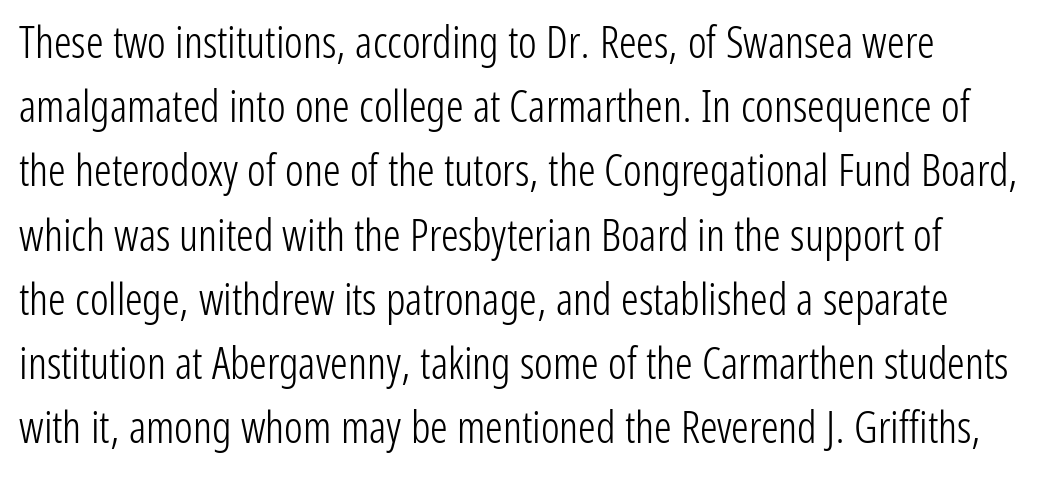
Heaviness? Minimal to ordinary, like unemphasized prose. Anything drawn beneath the words? Only blank space. These lines keep a tight, regular rhythm from letter to letter. This is sans-serif lettering, the kind often seen on screens and signage.
